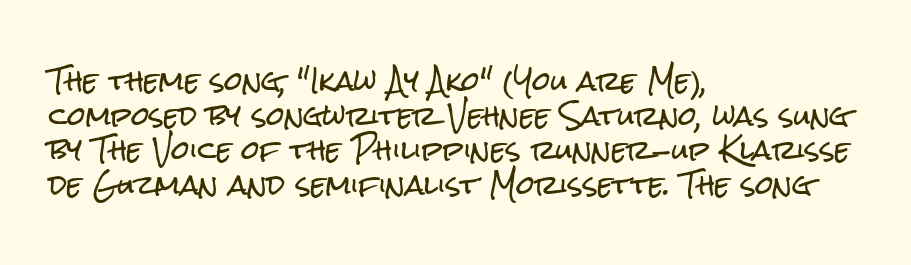
{"italic": "no", "underline": "no", "align": "left", "line_spacing": "normal", "line_spacing_ratio": 1.33, "letter_spacing": "normal", "letter_spacing_em": 0.0, "glyph_px": 26}
